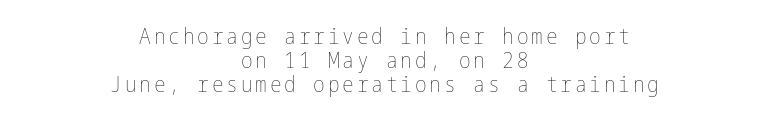
Q: Is the text bold? A: No.
Q: Is the text italic (slanted)? A: No, it is upright.
Q: Is the text underlined? A: No.
Q: How is the paragraph aligned? A: Centered.
Q: Is the spacing between lines tight, normal or loose? A: Tight.
